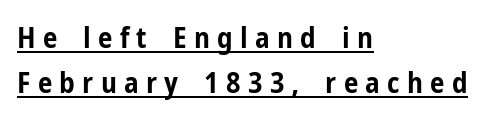
The line-height multiplier appears to be the usual default. A dark, heavy texture on the line: the type is bold. Think of a printed novel: that variable character pitch is what you see here. Characters follow at a spacing far wider than the type designer built in.
